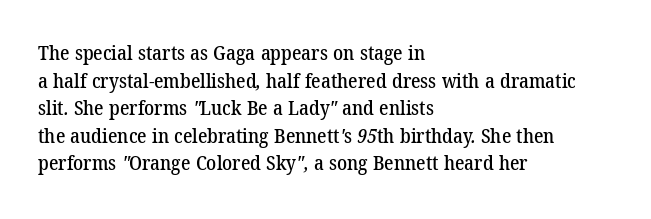
Q: Is the text underlined? A: No.
Q: How is the paragraph aligned? A: Left-aligned.
Q: Is the spacing between letters normal or unusually wide? A: Normal.
Q: Is the spacing between lines tight, normal or loose? A: Normal.
